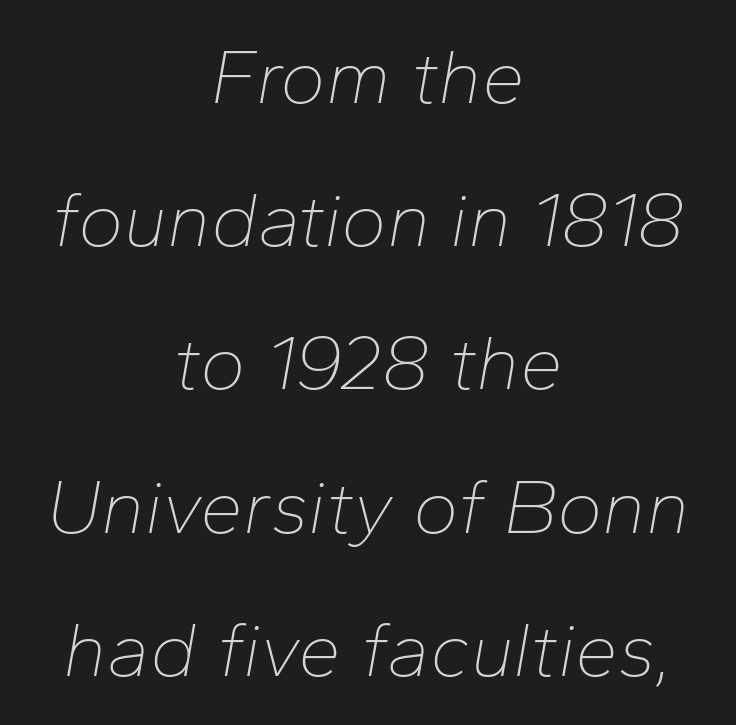
{"italic": "yes", "lean": "right", "slant_degrees": 10, "bold": "no", "weight": "thin", "width": "normal", "stroke_contrast": "low", "x_height": "medium", "monospaced": "no", "underline": "no", "align": "center", "line_spacing_ratio": 1.86, "letter_spacing": "normal", "letter_spacing_em": 0.0, "glyph_px": 77}
